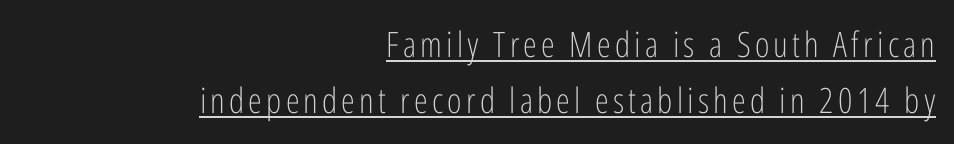
Q: Is the text bold? A: No.
Q: Is the text italic (slanted)? A: No, it is upright.
Q: Is the typeface a serif or a sans-serif typeface? A: Sans-serif.
Q: Is the text underlined? A: Yes.
Q: How is the paragraph aligned? A: Right-aligned.
Q: Is the spacing between lines tight, normal or loose? A: Normal.
Q: Width (condensed, normal, or wide)? A: Condensed.
Q: Stroke contrast? A: Low.
Q: x-height? A: Medium.
Q: Monospaced? A: No.
